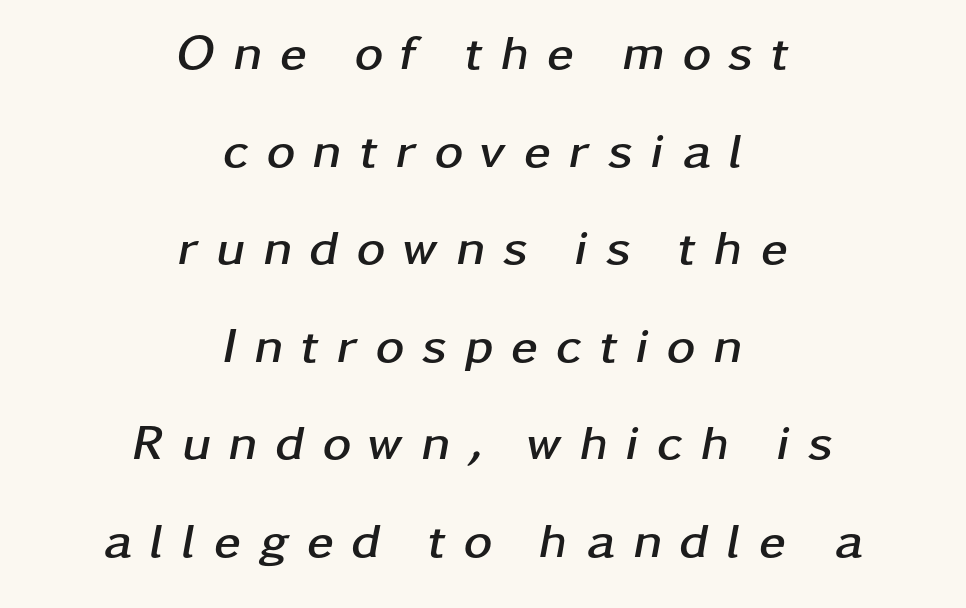
Q: Is the text bold? A: Yes.
Q: Is the text italic (slanted)? A: Yes, it leans right by about 11 degrees.
Q: Is the text underlined? A: No.
Q: How is the paragraph aligned? A: Centered.
Q: Is the spacing between letters normal or unusually wide? A: Unusually wide.
Q: Is the spacing between lines tight, normal or loose? A: Loose.
Q: Width (condensed, normal, or wide)? A: Wide.
Q: Stroke contrast? A: Low.
Q: x-height? A: Medium.
Q: Monospaced? A: No.
